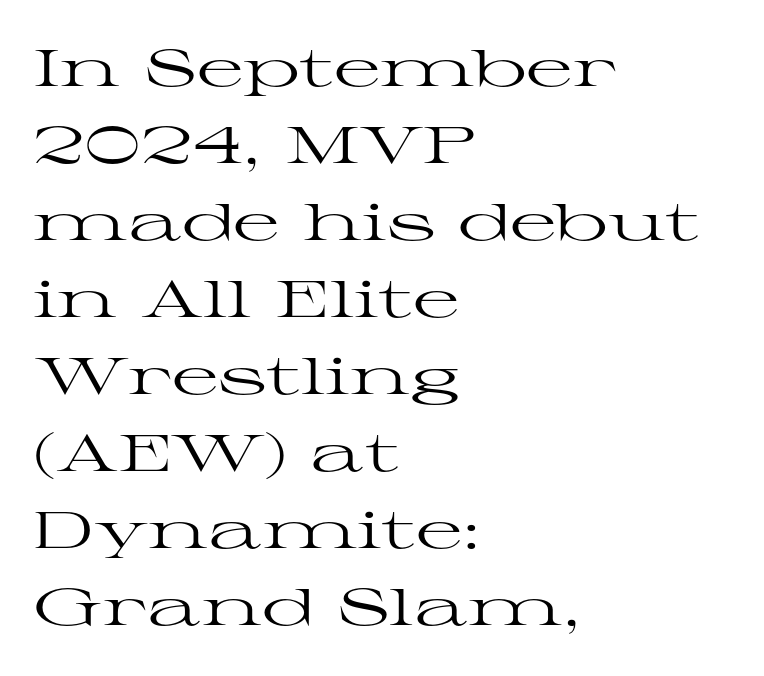
{"serif": "yes", "italic": "no", "bold": "no", "weight": "regular", "width": "wide", "stroke_contrast": "high", "x_height": "medium", "monospaced": "no", "underline": "no", "align": "left", "line_spacing": "normal", "line_spacing_ratio": 1.51, "letter_spacing": "normal", "letter_spacing_em": 0.0, "glyph_px": 51}
